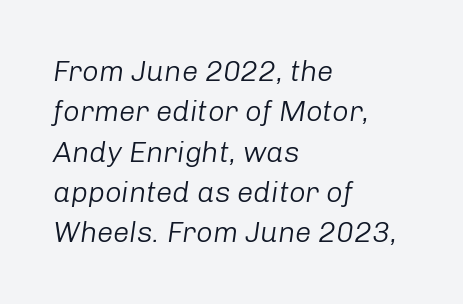
Q: Is the text bold? A: No.
Q: Is the text italic (slanted)? A: Yes, it leans right by about 8 degrees.
Q: Is the text underlined? A: No.
Q: How is the paragraph aligned? A: Left-aligned.
Q: Is the spacing between letters normal or unusually wide? A: Normal.
Q: Is the spacing between lines tight, normal or loose? A: Normal.
Q: Width (condensed, normal, or wide)? A: Normal.
Q: Stroke contrast? A: Low.
Q: x-height? A: Medium.
Q: Monospaced? A: No.
